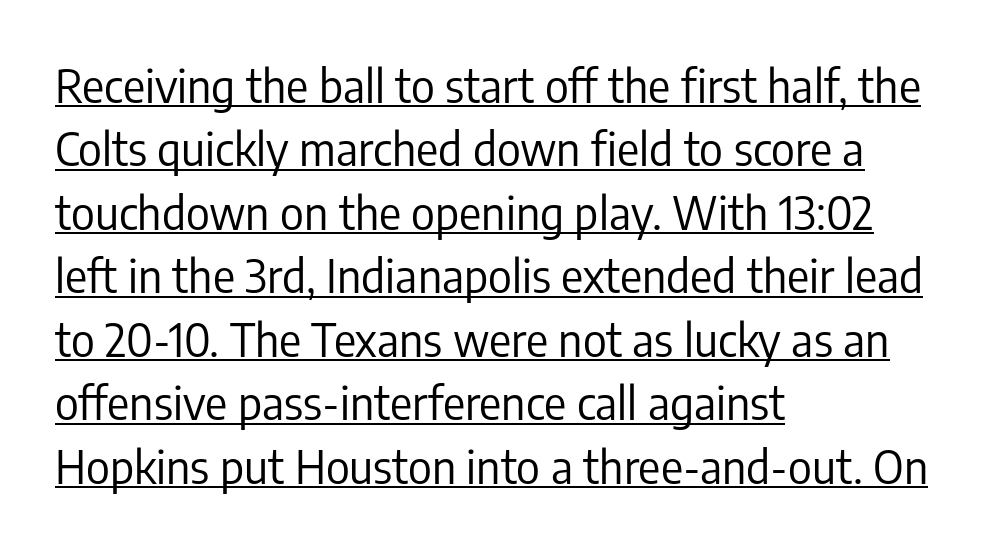
The image shows 46 px regular-weight, condensed sans-serif type, upright; set left-aligned, normal line spacing (1.38x), normal letter spacing, underlined; low stroke contrast and a medium x-height.
